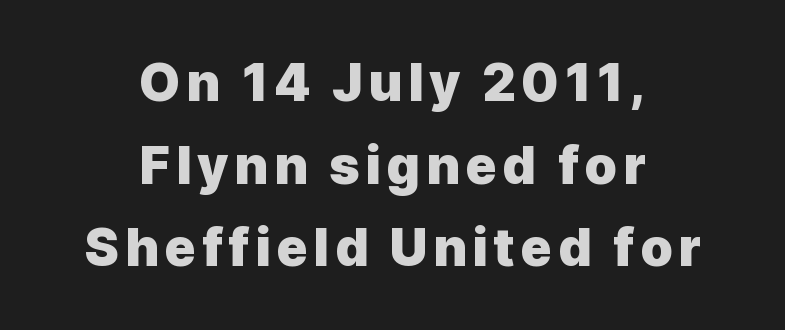
The space beneath each line is pristine and unruled. Is this a sans? Yes — the strokes have no serifs. The setting favours the middle, as headings and verse often do. The leading is moderate, giving the passage an even texture.
